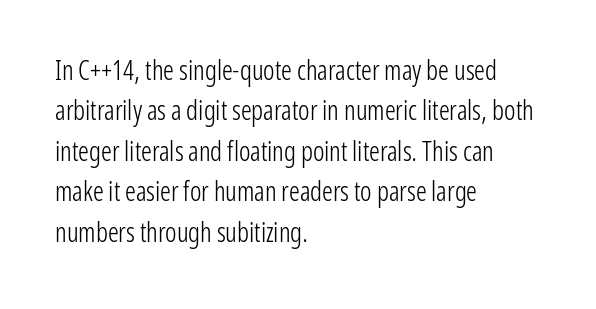
The image shows 27 px text type, upright; set left-aligned, normal line spacing (1.5x), normal letter spacing, not underlined.
